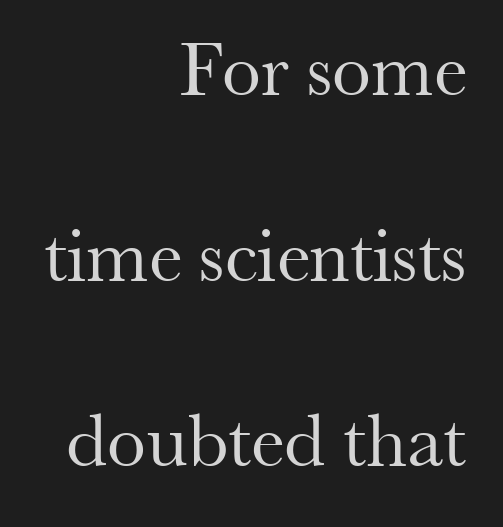
{"serif": "yes", "italic": "no", "bold": "no", "weight": "regular", "width": "normal", "stroke_contrast": "medium", "x_height": "small", "monospaced": "no", "underline": "no", "align": "right", "line_spacing": "loose", "line_spacing_ratio": 2.38, "letter_spacing": "normal", "letter_spacing_em": 0.0, "glyph_px": 78}
